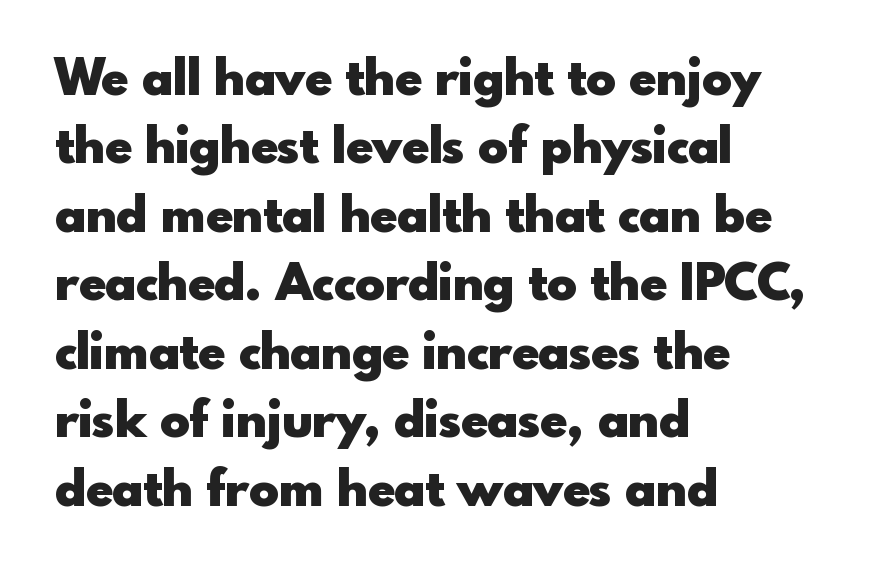
Q: Is the text bold? A: Yes.
Q: Is the text italic (slanted)? A: No, it is upright.
Q: Is the typeface a serif or a sans-serif typeface? A: Sans-serif.
Q: Is the text underlined? A: No.
Q: How is the paragraph aligned? A: Left-aligned.
Q: Is the spacing between letters normal or unusually wide? A: Normal.
Q: Is the spacing between lines tight, normal or loose? A: Normal.
Q: Width (condensed, normal, or wide)? A: Normal.
Q: x-height? A: Small.
Q: Monospaced? A: No.
